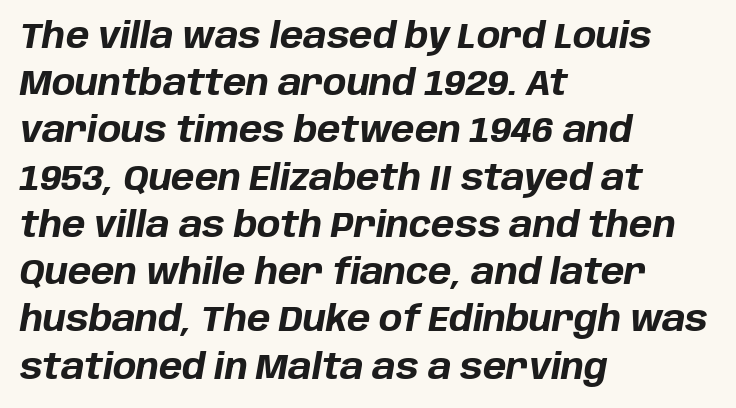
The image shows 35 px bold type, italic (leaning right); set left-aligned, normal line spacing (1.35x), normal letter spacing, not underlined; low stroke contrast and a large x-height.
